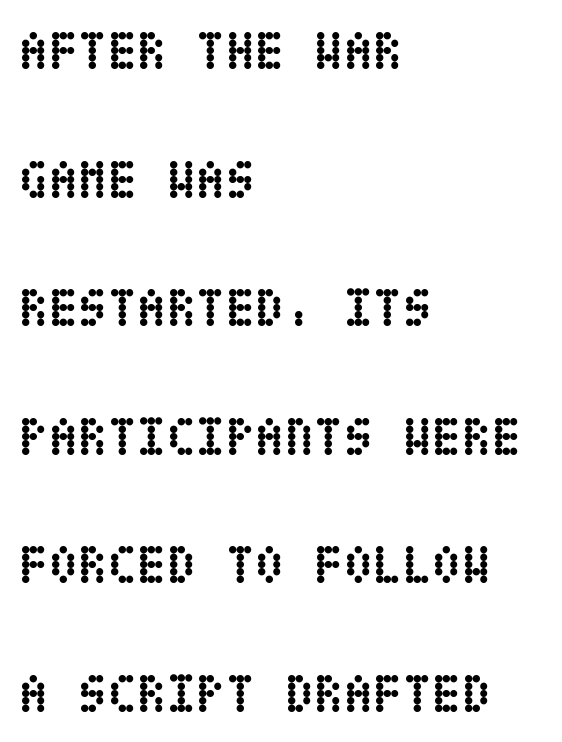
Q: Is the text bold? A: Yes.
Q: Is the text italic (slanted)? A: No, it is upright.
Q: Is the text underlined? A: No.
Q: How is the paragraph aligned? A: Left-aligned.
Q: Is the spacing between letters normal or unusually wide? A: Normal.
Q: Is the spacing between lines tight, normal or loose? A: Loose.
Q: Width (condensed, normal, or wide)? A: Condensed.
Q: Stroke contrast? A: Low.
Q: x-height? A: Large.
